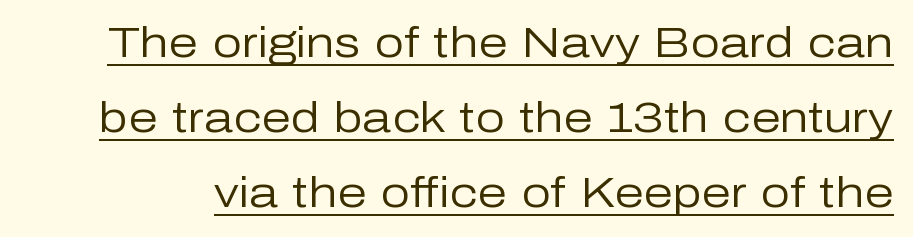
The image shows 42 px regular-weight sans-serif type, upright; set line spacing 1.79x, normal letter spacing, underlined; low stroke contrast and a medium x-height.
